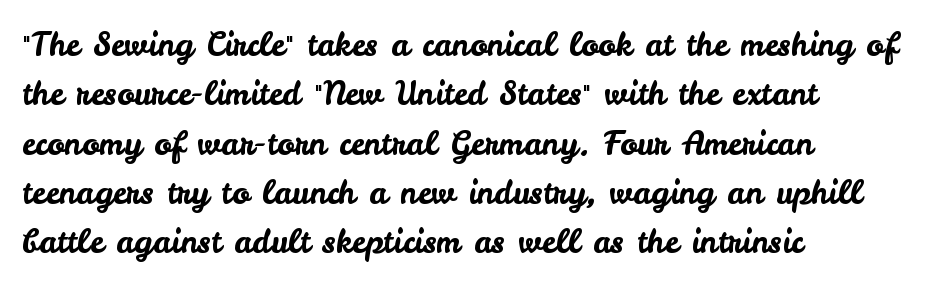
Q: Is the text italic (slanted)? A: Yes.
Q: Is the typeface a serif or a sans-serif typeface? A: Sans-serif.
Q: Is the text underlined? A: No.
Q: How is the paragraph aligned? A: Left-aligned.
Q: Is the spacing between letters normal or unusually wide? A: Normal.
Q: Is the spacing between lines tight, normal or loose? A: Normal.
Q: Width (condensed, normal, or wide)? A: Normal.
Q: Stroke contrast? A: Low.
Q: x-height? A: Small.
Q: Monospaced? A: No.
